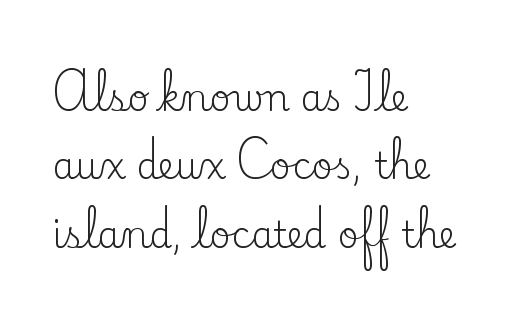
Q: Is the text bold? A: No.
Q: Is the text italic (slanted)? A: No, it is upright.
Q: Is the text underlined? A: No.
Q: How is the paragraph aligned? A: Left-aligned.
Q: Is the spacing between letters normal or unusually wide? A: Normal.
Q: Is the spacing between lines tight, normal or loose? A: Loose.
Q: Width (condensed, normal, or wide)? A: Normal.
Q: Stroke contrast? A: Low.
Q: x-height? A: Small.
Q: Monospaced? A: No.
